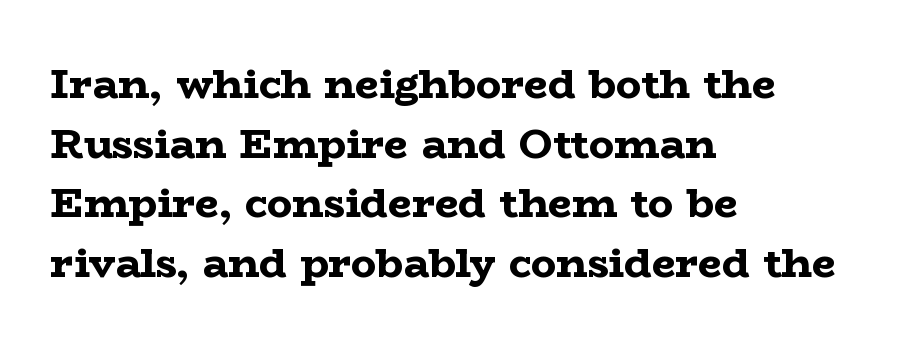
{"serif": "yes", "italic": "no", "bold": "yes", "weight": "bold", "width": "wide", "stroke_contrast": "low", "x_height": "medium", "monospaced": "no", "underline": "no", "align": "left", "line_spacing": "normal", "line_spacing_ratio": 1.42, "letter_spacing": "normal", "letter_spacing_em": 0.0, "glyph_px": 42}
